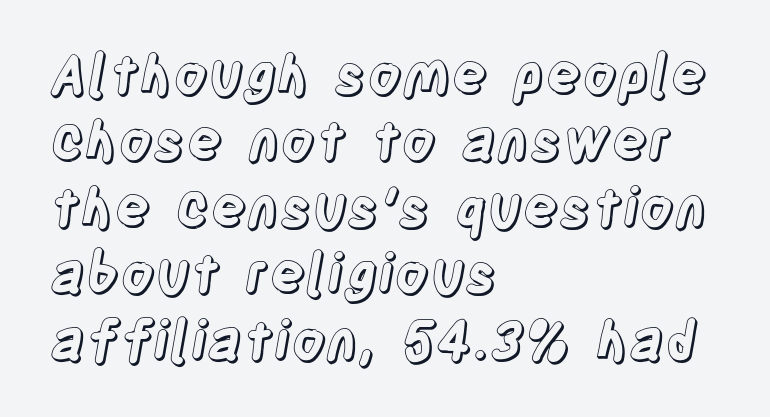
The specimen omits any rule beneath the text block's lines. Characters follow at the spacing the type designer built in. Each letter keeps its own natural width here, so spacing adapts to shape. If you drew a ruler down the left edge, every line would touch it.
